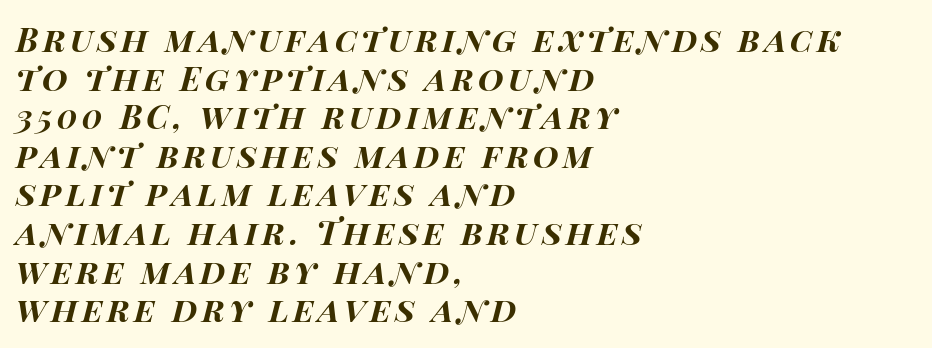
Check the space under the baseline: it is left empty. Slanted lettering throughout. Reading down the block, your eye returns to a fixed left position each line. Emphasis by weight is at full strength: bold. Do the characters align in a grid? No, the font is proportional.
